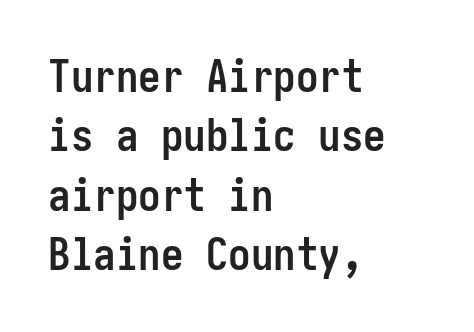
The image shows 45 px semibold, condensed sans-serif type, upright; set left-aligned, normal line spacing (1.32x), normal letter spacing, not underlined; low stroke contrast and a medium x-height.
